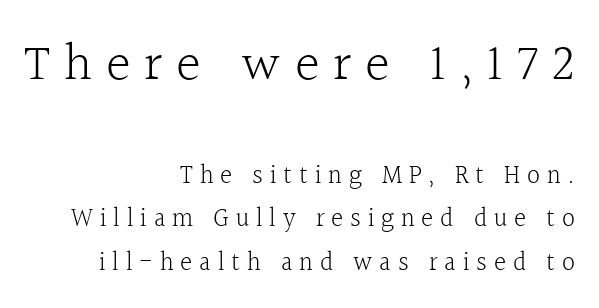
The image shows 53 px light serif type, upright; set right-aligned, normal line spacing (1.67x), unusually wide letter spacing (+0.26 em), not underlined; the first (top) block is 2.04x larger; a medium x-height.
